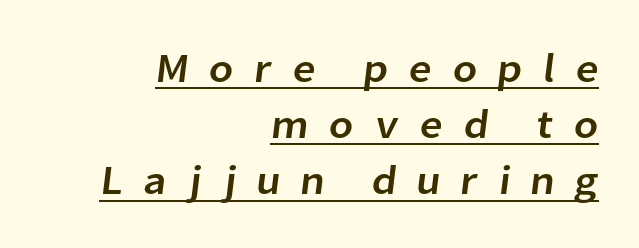
Q: Is the typeface a serif or a sans-serif typeface? A: Sans-serif.
Q: Is the text underlined? A: Yes.
Q: How is the paragraph aligned? A: Right-aligned.
Q: Is the spacing between letters normal or unusually wide? A: Unusually wide.
Q: Is the spacing between lines tight, normal or loose? A: Normal.
Q: Width (condensed, normal, or wide)? A: Normal.
Q: Stroke contrast? A: Low.
Q: x-height? A: Medium.
Q: Monospaced? A: No.
